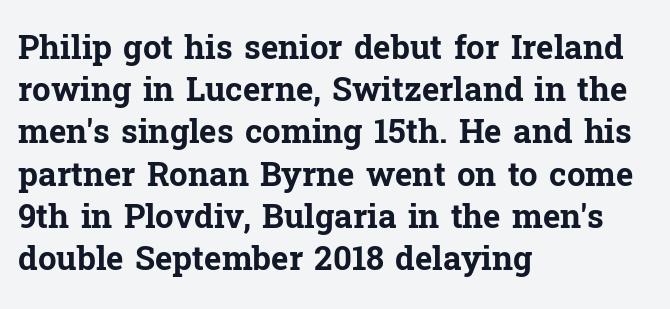
Q: Is the text bold? A: Yes.
Q: Is the text italic (slanted)? A: No, it is upright.
Q: Is the typeface a serif or a sans-serif typeface? A: Serif.
Q: Is the text underlined? A: No.
Q: How is the paragraph aligned? A: Left-aligned.
Q: Is the spacing between letters normal or unusually wide? A: Normal.
Q: Is the spacing between lines tight, normal or loose? A: Normal.
Q: Width (condensed, normal, or wide)? A: Normal.
Q: Stroke contrast? A: Low.
Q: x-height? A: Medium.
Q: Monospaced? A: No.
